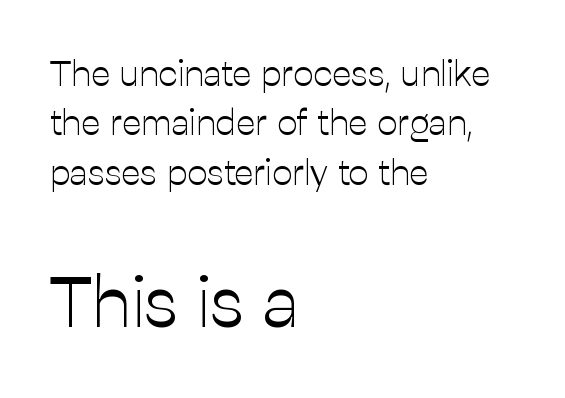
The image shows 72 px light sans-serif type, upright; set left-aligned, normal line spacing (1.37x), normal letter spacing, not underlined; the second (bottom) block is 2.0x larger; low stroke contrast and a medium x-height.
